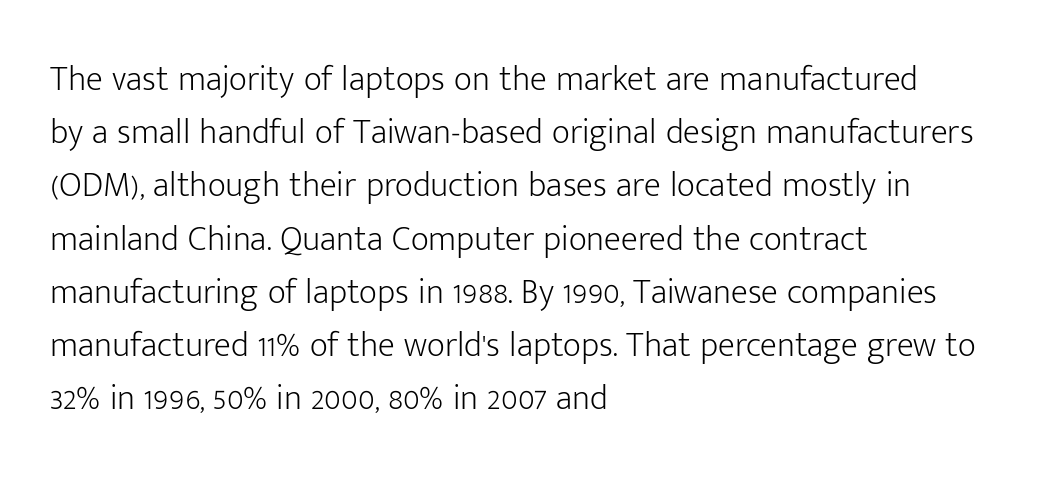
The image shows 35 px light sans-serif type, upright; set left-aligned, normal line spacing (1.52x), normal letter spacing, not underlined; low stroke contrast and a medium x-height.
